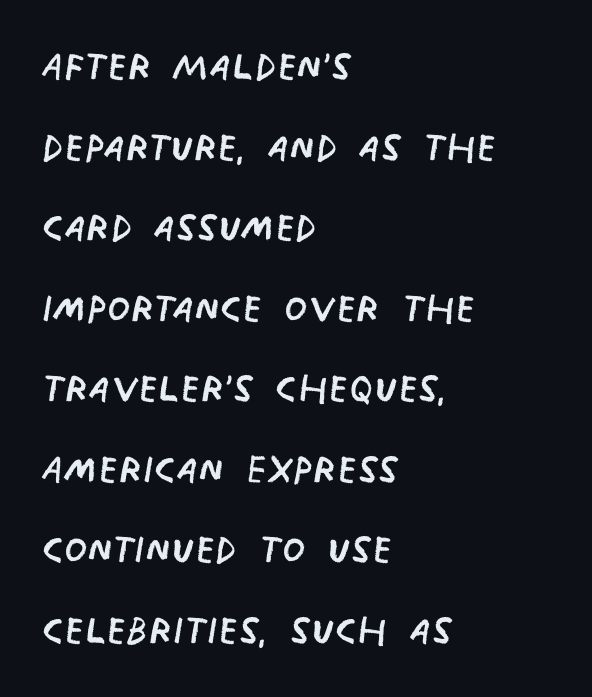
The image shows 53 px regular-weight, condensed sans-serif type; set left-aligned, normal line spacing (1.52x), normal letter spacing, not underlined; low stroke contrast and a large x-height.
